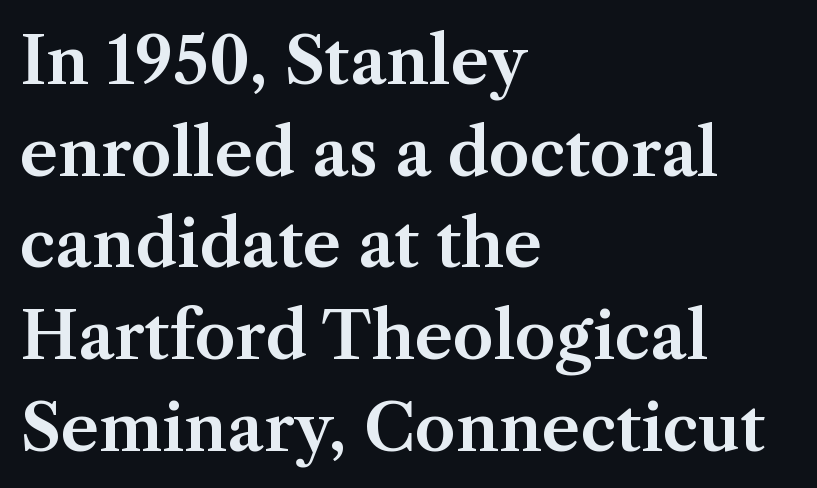
{"serif": "yes", "italic": "no", "width": "normal", "stroke_contrast": "medium", "x_height": "medium", "monospaced": "no", "underline": "no", "align": "left", "line_spacing": "normal", "line_spacing_ratio": 1.41, "letter_spacing": "normal", "letter_spacing_em": 0.0, "glyph_px": 65}
